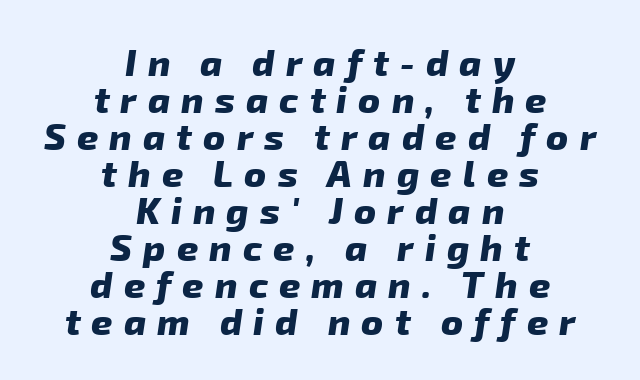
{"serif": "no", "bold": "yes", "weight": "heavy", "width": "normal", "stroke_contrast": "low", "x_height": "medium", "monospaced": "no", "underline": "no", "align": "center", "line_spacing": "tight", "line_spacing_ratio": 1.0, "letter_spacing": "wide", "letter_spacing_em": 0.3, "glyph_px": 37}
